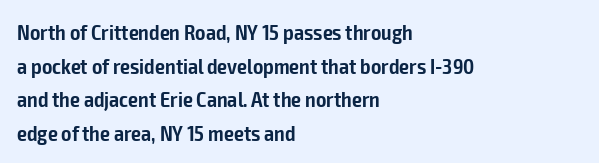
Every character sits straight up, as roman type does. Does extra space separate the letters? No, they use regular spacing. A somewhat darkened texture: the type is semibold rather than bold. A typesetter would call this leading conventional body-copy spacing.
